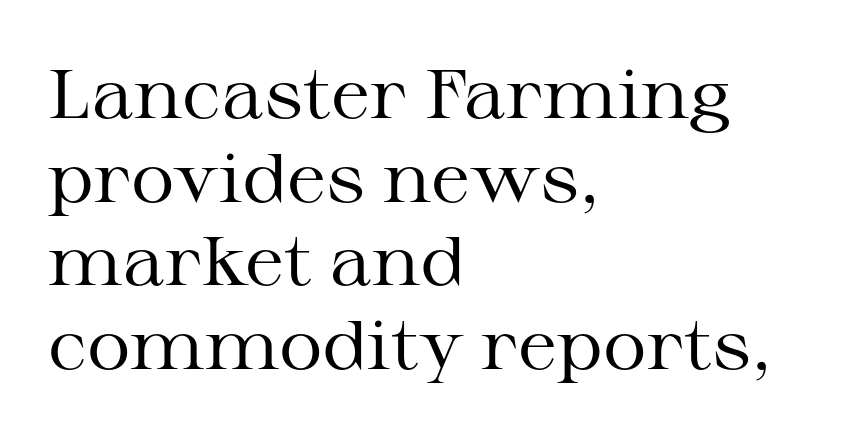
{"serif": "yes", "italic": "no", "bold": "no", "weight": "regular", "width": "wide", "stroke_contrast": "medium", "x_height": "medium", "monospaced": "no", "underline": "no", "align": "left", "line_spacing_ratio": 1.23, "letter_spacing": "normal", "letter_spacing_em": 0.0, "glyph_px": 68}
